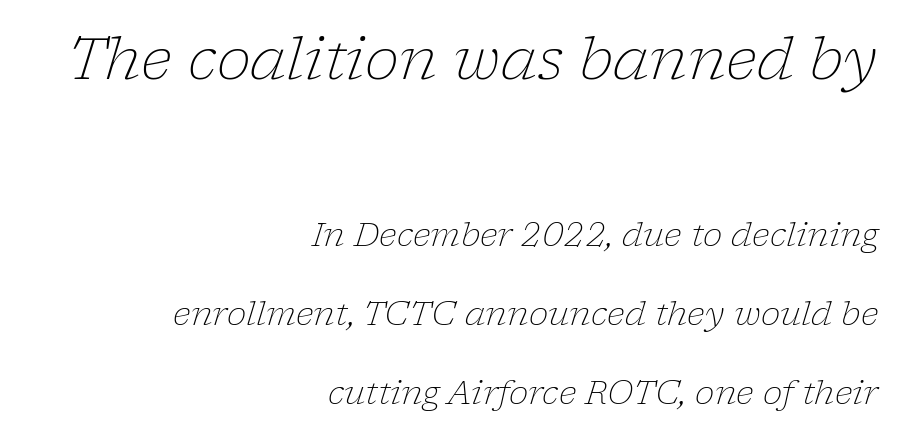
The image shows 58 px light serif type, italic (leaning right); set right-aligned, loose line spacing (2.4x), normal letter spacing, not underlined; the first (top) block is 1.76x larger; low stroke contrast and a medium x-height.
